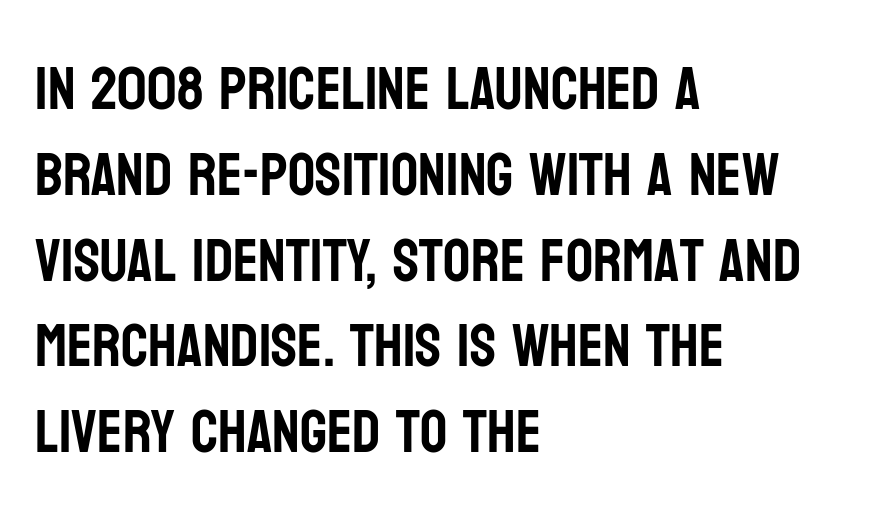
{"serif": "no", "italic": "no", "width": "condensed", "stroke_contrast": "low", "x_height": "large", "monospaced": "no", "underline": "no", "align": "left", "line_spacing": "normal", "line_spacing_ratio": 1.43, "letter_spacing": "normal", "letter_spacing_em": 0.0, "glyph_px": 60}
